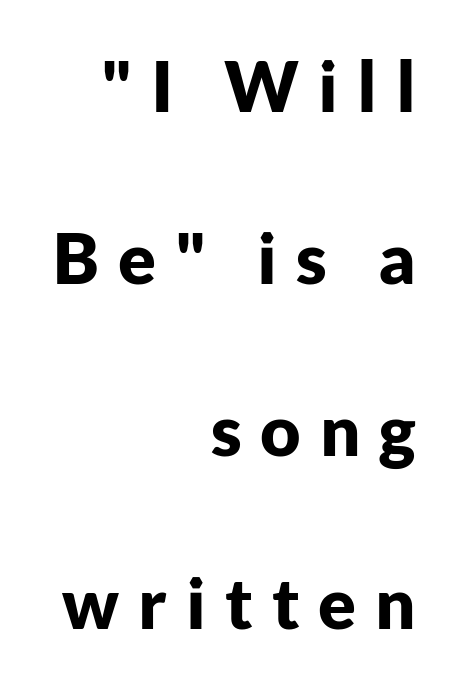
The image shows 70 px bold sans-serif type, upright; set right-aligned, loose line spacing (2.46x), unusually wide letter spacing (+0.27 em), not underlined; low stroke contrast and a medium x-height.
